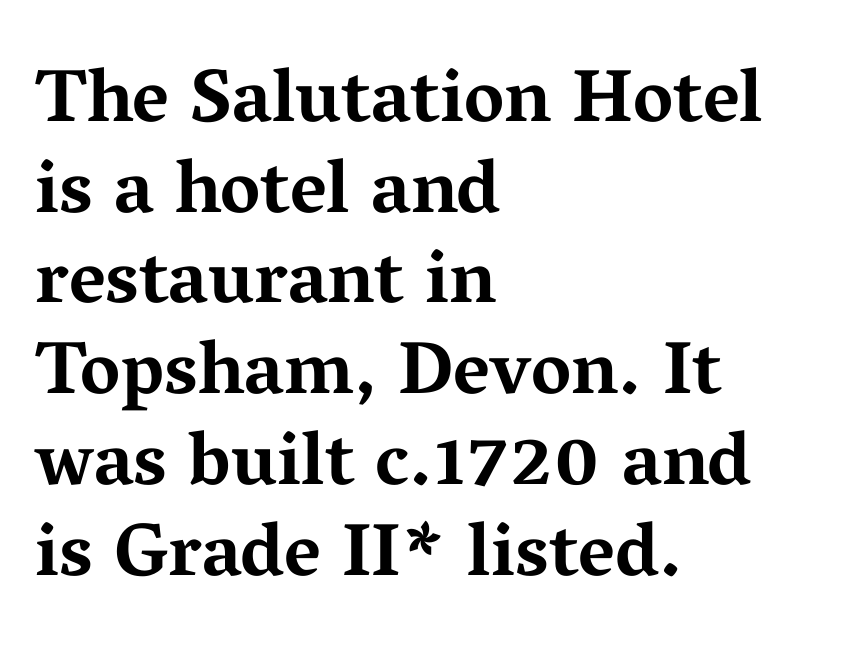
The image shows 75 px bold, wide serif type, upright; set left-aligned, line spacing 1.21x, normal letter spacing, not underlined; medium stroke contrast and a medium x-height.
